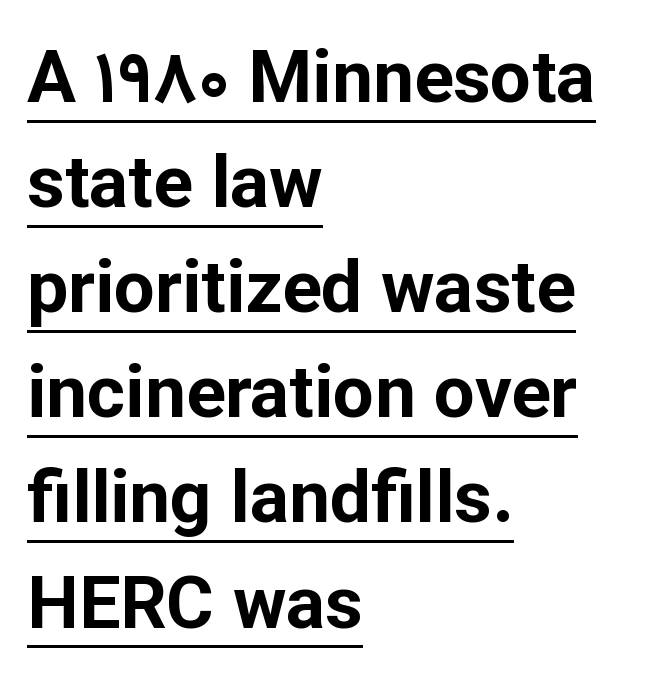
{"serif": "no", "italic": "no", "bold": "yes", "weight": "bold", "width": "normal", "stroke_contrast": "low", "x_height": "medium", "monospaced": "no", "underline": "yes", "align": "left", "line_spacing": "normal", "line_spacing_ratio": 1.44, "letter_spacing": "normal", "letter_spacing_em": 0.0, "glyph_px": 73}
